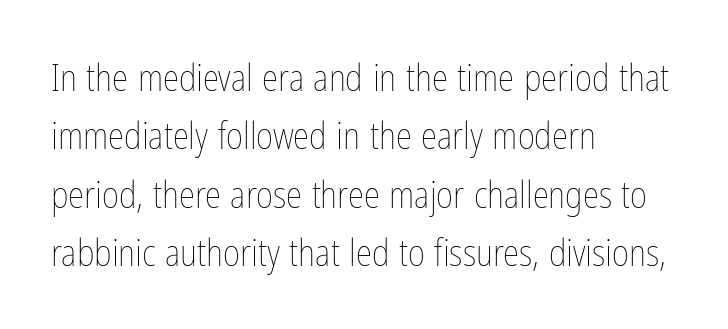
A typesetter would call this leading conventional body-copy spacing. Proportional: the letters do not fall into vertical columns. Each row of text sits above clean, open space. Stroke mass is kept to a normal reading level or below. Notice how the passage keeps a crisp vertical edge on the left only. The typography opts for an upright posture over an oblique one.
